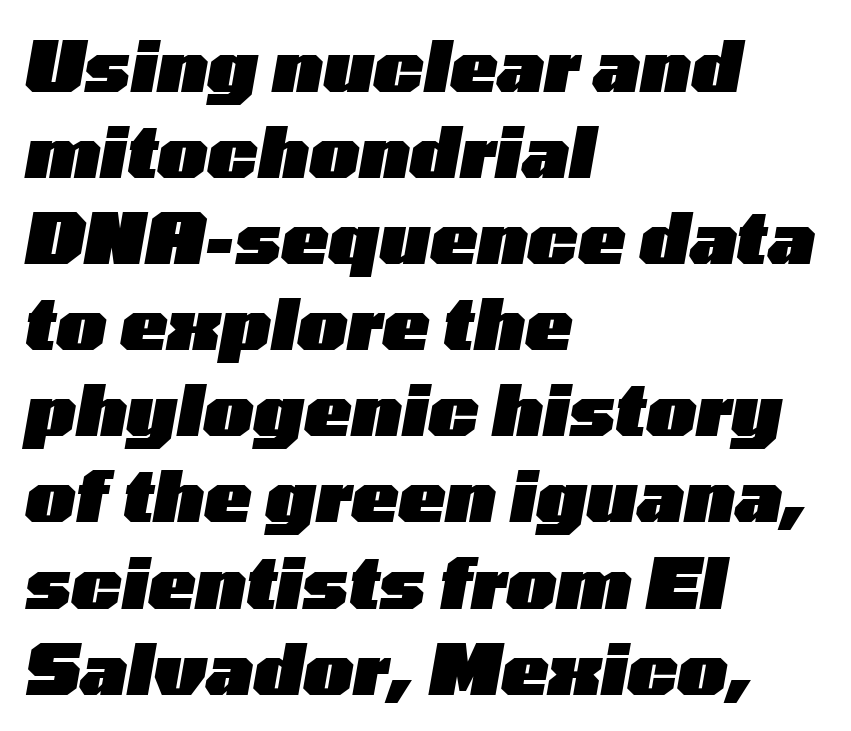
The image shows 70 px heavy, wide type, italic (leaning right); set left-aligned, line spacing 1.23x, normal letter spacing, not underlined; low stroke contrast and a medium x-height.
